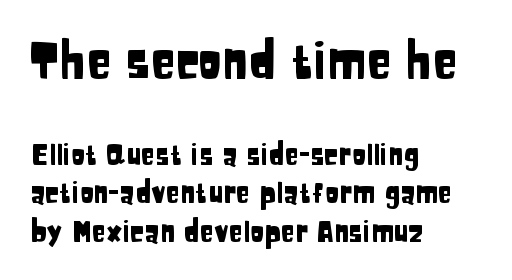
Q: Is the text italic (slanted)? A: No, it is upright.
Q: Is the typeface a serif or a sans-serif typeface? A: Sans-serif.
Q: Is the text underlined? A: No.
Q: How is the paragraph aligned? A: Left-aligned.
Q: Is the spacing between letters normal or unusually wide? A: Normal.
Q: Is the spacing between lines tight, normal or loose? A: Normal.
Q: Which block of text is set in a larger size, the first (top) or the second (bottom)? A: The first (top) one.
Q: Width (condensed, normal, or wide)? A: Condensed.
Q: Stroke contrast? A: Low.
Q: x-height? A: Large.
Q: Monospaced? A: No.
